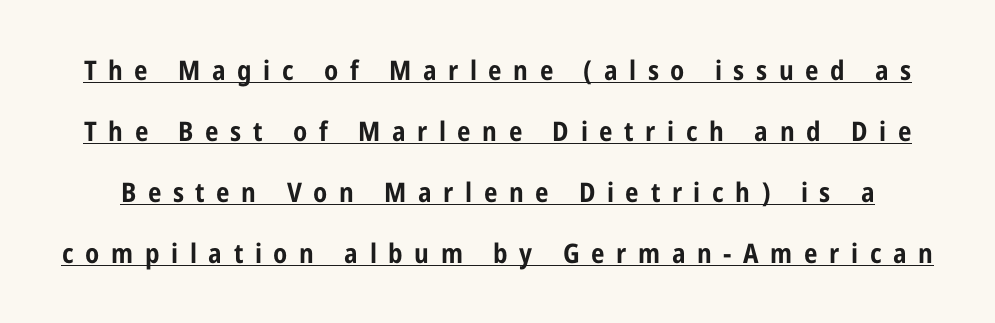
Q: Is the text bold? A: Yes.
Q: Is the text italic (slanted)? A: No, it is upright.
Q: Is the text underlined? A: Yes.
Q: Is the spacing between letters normal or unusually wide? A: Unusually wide.
Q: Is the spacing between lines tight, normal or loose? A: Loose.
